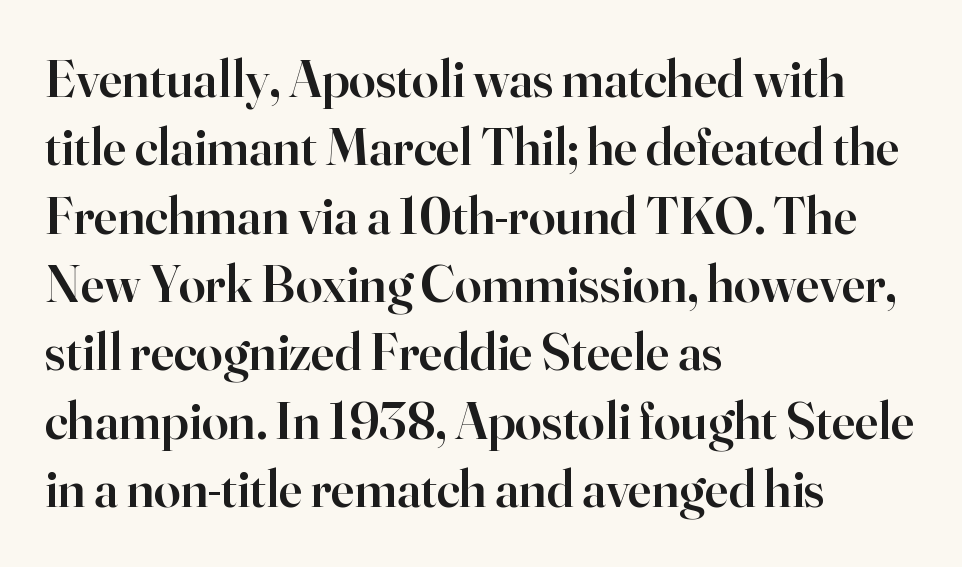
Q: Is the text bold? A: Semi-bold.
Q: Is the text italic (slanted)? A: No, it is upright.
Q: Is the typeface a serif or a sans-serif typeface? A: Serif.
Q: Is the text underlined? A: No.
Q: How is the paragraph aligned? A: Left-aligned.
Q: Is the spacing between letters normal or unusually wide? A: Normal.
Q: Is the spacing between lines tight, normal or loose? A: Normal.
Q: Width (condensed, normal, or wide)? A: Normal.
Q: Stroke contrast? A: High.
Q: x-height? A: Small.
Q: Monospaced? A: No.
